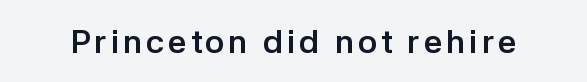
The image shows 33 px semibold sans-serif type, upright; set not underlined; low stroke contrast and a medium x-height.
